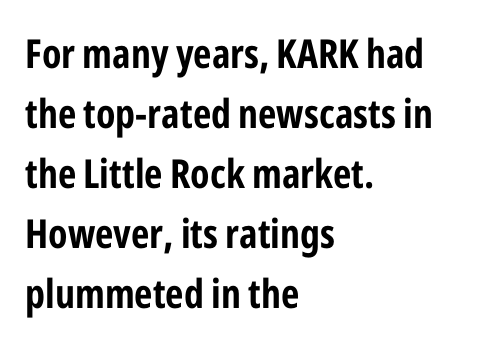
Q: Is the text bold? A: Yes.
Q: Is the text italic (slanted)? A: No, it is upright.
Q: Is the typeface a serif or a sans-serif typeface? A: Sans-serif.
Q: Is the text underlined? A: No.
Q: How is the paragraph aligned? A: Left-aligned.
Q: Is the spacing between letters normal or unusually wide? A: Normal.
Q: Is the spacing between lines tight, normal or loose? A: Normal.
Q: Width (condensed, normal, or wide)? A: Condensed.
Q: Stroke contrast? A: Low.
Q: x-height? A: Medium.
Q: Monospaced? A: No.
